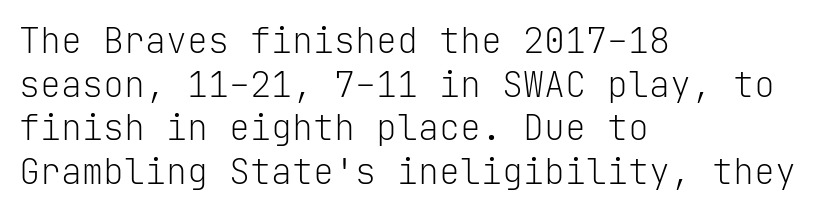
Q: Is the text bold? A: No.
Q: Is the text italic (slanted)? A: No, it is upright.
Q: Is the typeface a serif or a sans-serif typeface? A: Sans-serif.
Q: Is the text underlined? A: No.
Q: How is the paragraph aligned? A: Left-aligned.
Q: Is the spacing between letters normal or unusually wide? A: Normal.
Q: Is the spacing between lines tight, normal or loose? A: Normal.
Q: Width (condensed, normal, or wide)? A: Normal.
Q: Stroke contrast? A: Low.
Q: x-height? A: Medium.
Q: Monospaced? A: Yes.
